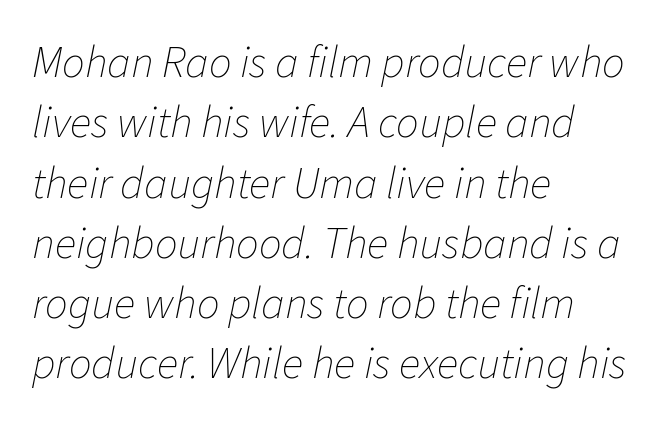
{"italic": "yes", "lean": "right", "slant_degrees": 11, "bold": "no", "weight": "thin", "width": "normal", "stroke_contrast": "low", "x_height": "medium", "monospaced": "no", "underline": "no", "align": "left", "line_spacing": "normal", "line_spacing_ratio": 1.34, "letter_spacing": "normal", "letter_spacing_em": 0.0, "glyph_px": 45}
